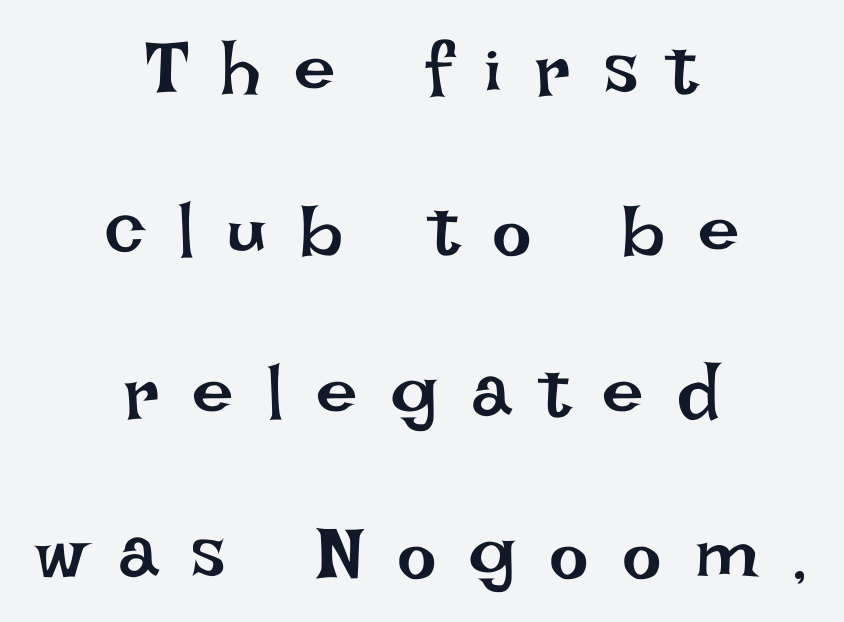
{"italic": "no", "bold": "no", "weight": "regular", "width": "normal", "stroke_contrast": "low", "x_height": "large", "monospaced": "no", "underline": "no", "align": "center", "line_spacing": "loose", "line_spacing_ratio": 2.18, "letter_spacing": "wide", "letter_spacing_em": 0.45, "glyph_px": 74}
